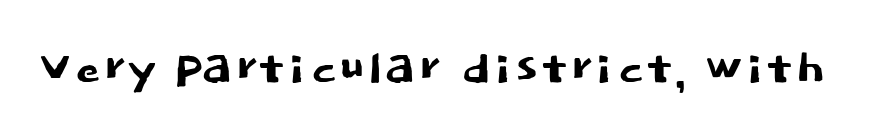
{"serif": "no", "italic": "no", "width": "normal", "stroke_contrast": "low", "x_height": "large", "monospaced": "no", "underline": "no", "letter_spacing": "normal", "letter_spacing_em": 0.0, "glyph_px": 63}
